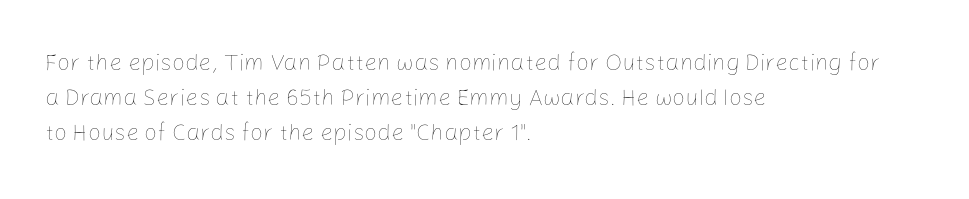
The image shows 23 px text type, upright; set left-aligned, normal line spacing (1.52x), normal letter spacing, not underlined.
